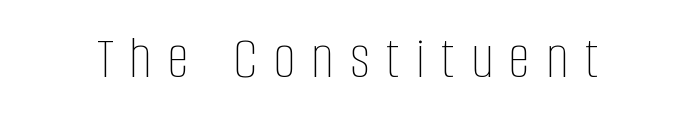
This sample uses expanded letter spacing, leaving extra air between glyphs. The passage shown is not underscored anywhere. Each letter keeps its own natural width here, so spacing adapts to shape. The strokes are not fattened; the text isn't bold. Characters remain perfectly vertical along every line.
